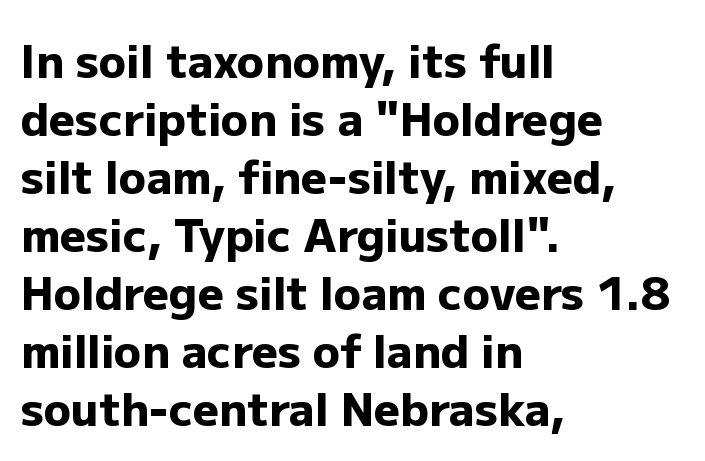
Quick note: interline space is typical. These lines are rendered in a variable-pitch font. Stroke thickness is high; the sample reads as a true bold. Is this a sans? Yes — the strokes have no serifs. The rag falls on the right side of this text block.
